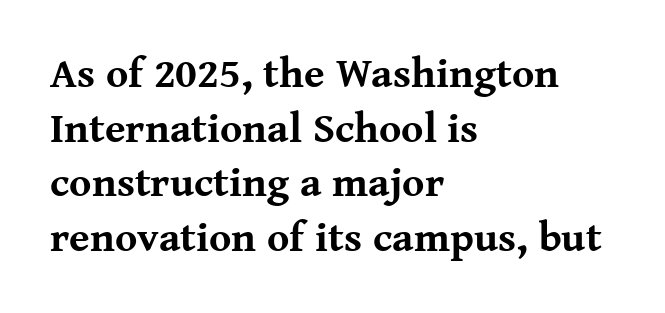
The image shows 42 px bold serif type, upright; set left-aligned, normal line spacing (1.3x), normal letter spacing, not underlined; medium stroke contrast and a medium x-height.
